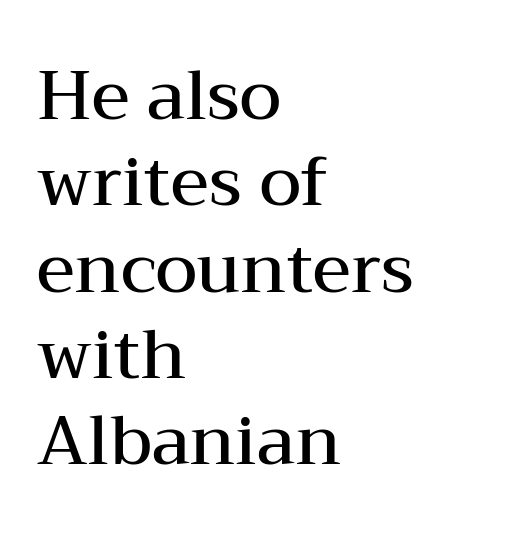
Q: Is the text bold? A: Semi-bold.
Q: Is the text italic (slanted)? A: No, it is upright.
Q: Is the typeface a serif or a sans-serif typeface? A: Serif.
Q: Is the text underlined? A: No.
Q: How is the paragraph aligned? A: Left-aligned.
Q: Is the spacing between letters normal or unusually wide? A: Normal.
Q: Is the spacing between lines tight, normal or loose? A: Normal.
Q: Width (condensed, normal, or wide)? A: Wide.
Q: Stroke contrast? A: Medium.
Q: x-height? A: Medium.
Q: Monospaced? A: No.
